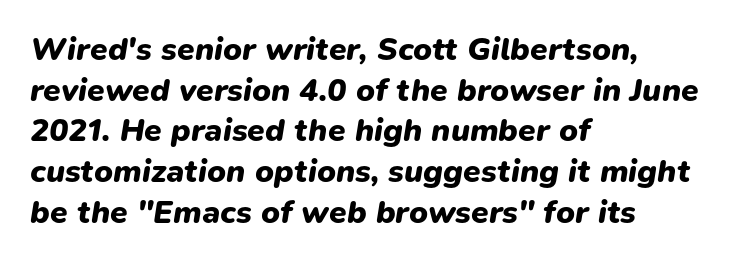
{"italic": "yes", "lean": "right", "slant_degrees": 9, "bold": "yes", "weight": "heavy", "width": "normal", "stroke_contrast": "low", "x_height": "medium", "monospaced": "no", "underline": "no", "align": "left", "line_spacing": "normal", "line_spacing_ratio": 1.27, "letter_spacing": "normal", "letter_spacing_em": 0.0, "glyph_px": 32}
